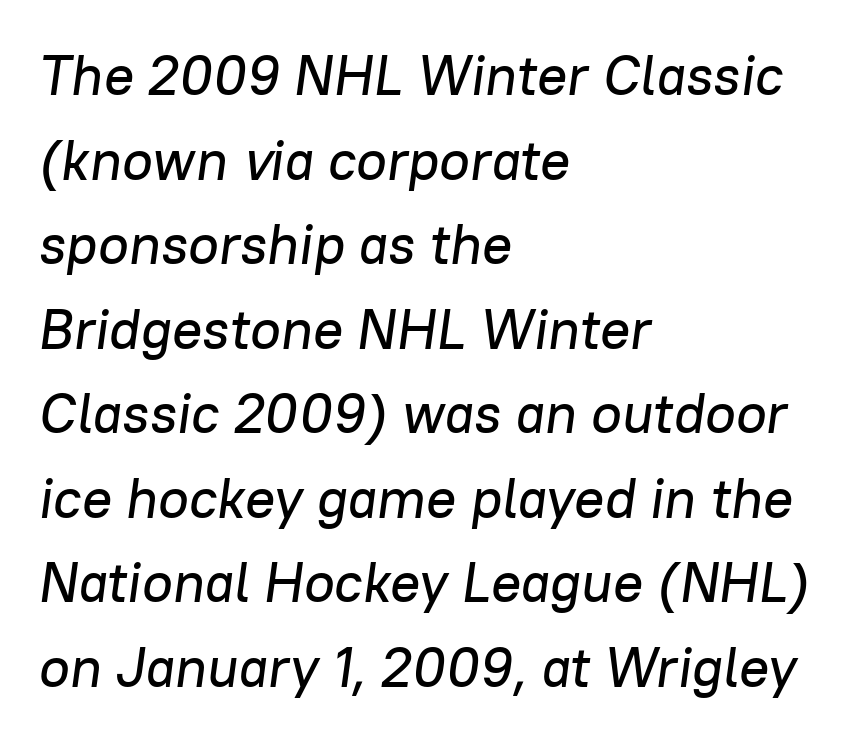
Q: Is the text italic (slanted)? A: Yes, it leans right by about 8 degrees.
Q: Is the text underlined? A: No.
Q: How is the paragraph aligned? A: Left-aligned.
Q: Is the spacing between letters normal or unusually wide? A: Normal.
Q: Is the spacing between lines tight, normal or loose? A: Normal.
Q: Width (condensed, normal, or wide)? A: Normal.
Q: Stroke contrast? A: Low.
Q: x-height? A: Medium.
Q: Monospaced? A: No.
